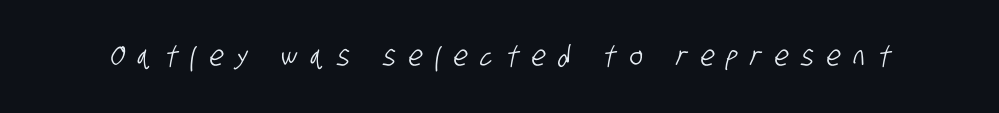
Think of a printed novel: that variable character pitch is what you see here. Letters rest on an invisible, unmarked baseline. Classification — sans serif. How are the letters spaced? Widely, with obvious added tracking.
